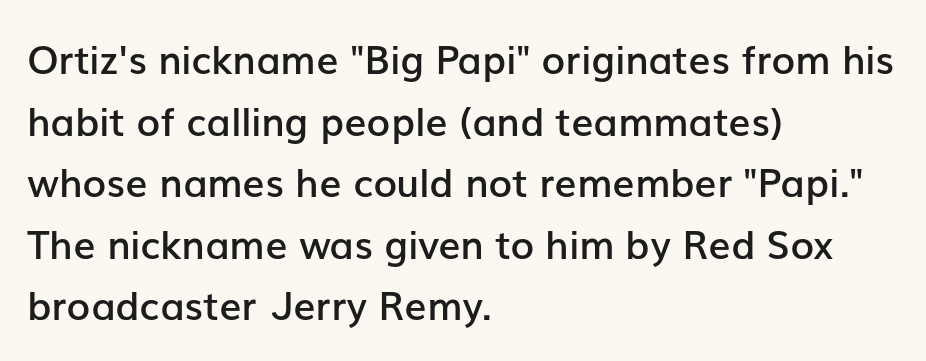
The image shows 39 px semibold sans-serif type, upright; set left-aligned, normal line spacing (1.58x), normal letter spacing, not underlined; low stroke contrast and a medium x-height.
